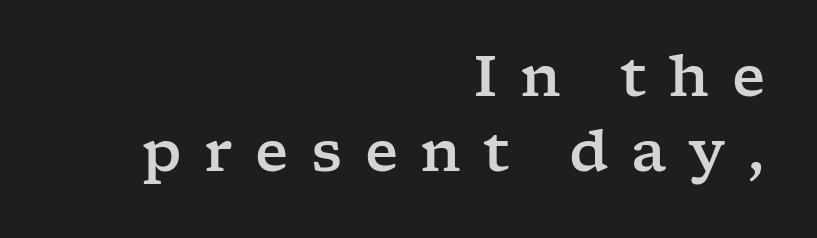
Q: Is the text italic (slanted)? A: No, it is upright.
Q: Is the typeface a serif or a sans-serif typeface? A: Serif.
Q: Is the text underlined? A: No.
Q: How is the paragraph aligned? A: Right-aligned.
Q: Is the spacing between letters normal or unusually wide? A: Unusually wide.
Q: Is the spacing between lines tight, normal or loose? A: Normal.
Q: Width (condensed, normal, or wide)? A: Wide.
Q: Stroke contrast? A: Low.
Q: x-height? A: Medium.
Q: Monospaced? A: No.
